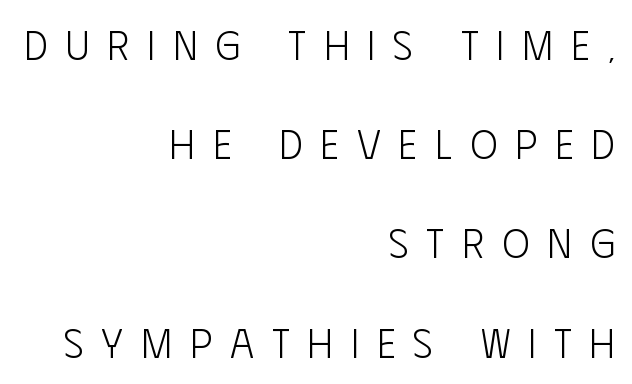
Q: Is the text bold? A: No.
Q: Is the text italic (slanted)? A: No, it is upright.
Q: Is the typeface a serif or a sans-serif typeface? A: Sans-serif.
Q: Is the text underlined? A: No.
Q: How is the paragraph aligned? A: Right-aligned.
Q: Is the spacing between letters normal or unusually wide? A: Unusually wide.
Q: Is the spacing between lines tight, normal or loose? A: Loose.
Q: Width (condensed, normal, or wide)? A: Condensed.
Q: Stroke contrast? A: Low.
Q: x-height? A: Large.
Q: Monospaced? A: No.
